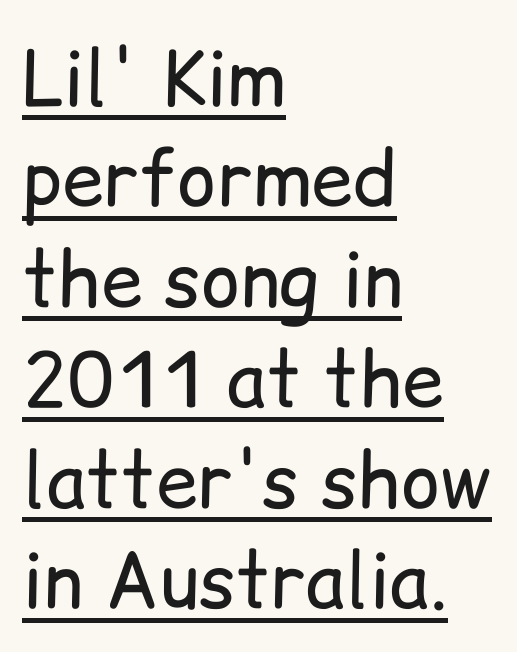
{"serif": "no", "italic": "no", "bold": "no", "weight": "regular", "width": "normal", "stroke_contrast": "low", "x_height": "medium", "monospaced": "no", "underline": "yes", "align": "left", "line_spacing": "normal", "line_spacing_ratio": 1.34, "letter_spacing": "normal", "letter_spacing_em": 0.0, "glyph_px": 75}
